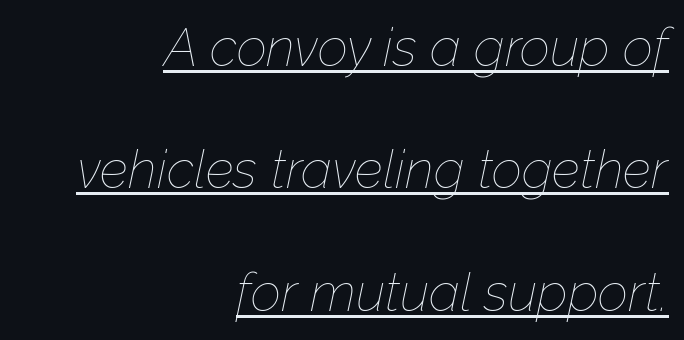
Q: Is the text bold? A: No.
Q: Is the text italic (slanted)? A: Yes, it leans right by about 12 degrees.
Q: Is the text underlined? A: Yes.
Q: How is the paragraph aligned? A: Right-aligned.
Q: Is the spacing between letters normal or unusually wide? A: Normal.
Q: Is the spacing between lines tight, normal or loose? A: Loose.
Q: Width (condensed, normal, or wide)? A: Normal.
Q: Stroke contrast? A: Low.
Q: x-height? A: Medium.
Q: Monospaced? A: No.
